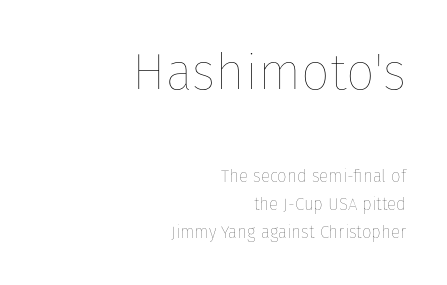
The image shows 51 px thin type, upright; set right-aligned, normal line spacing (1.65x), normal letter spacing, not underlined; the first (top) block is 3.0x larger; low stroke contrast and a medium x-height.
